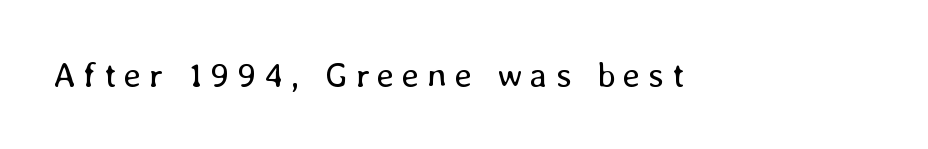
The image shows 35 px regular-weight type, upright; set unusually wide letter spacing (+0.22 em), not underlined; low stroke contrast and a medium x-height.
